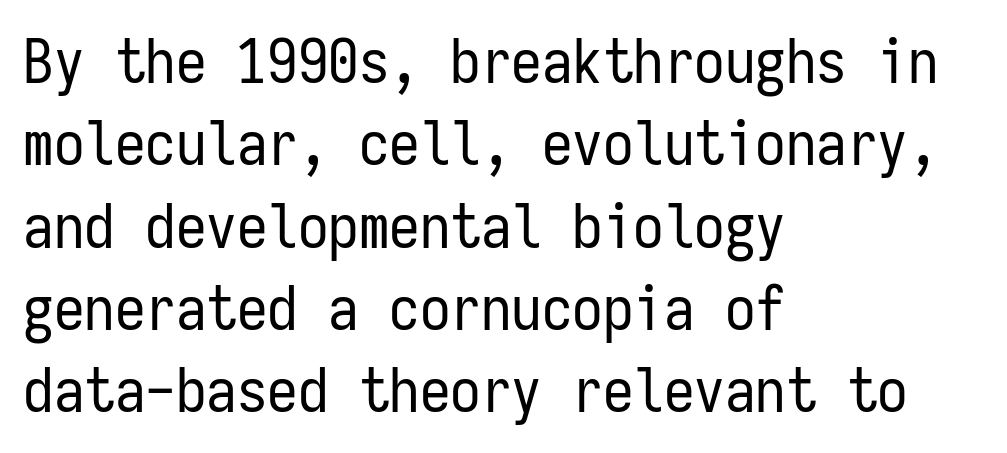
{"serif": "no", "italic": "no", "bold": "no", "weight": "regular", "width": "condensed", "stroke_contrast": "low", "x_height": "medium", "monospaced": "yes", "underline": "no", "align": "left", "line_spacing": "normal", "line_spacing_ratio": 1.35, "letter_spacing": "normal", "letter_spacing_em": 0.0, "glyph_px": 61}
